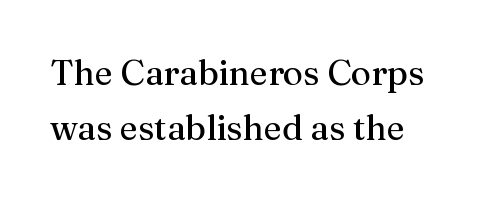
The type family on display is of the serif kind. The type is set solid horizontally, with unmodified tracking. Each stroke keeps to a modest, everyday thickness or less. Looks like regular typesetting: each glyph gets only the width it needs. The font's upright variant was chosen for this text. A bare baseline throughout the passage.
